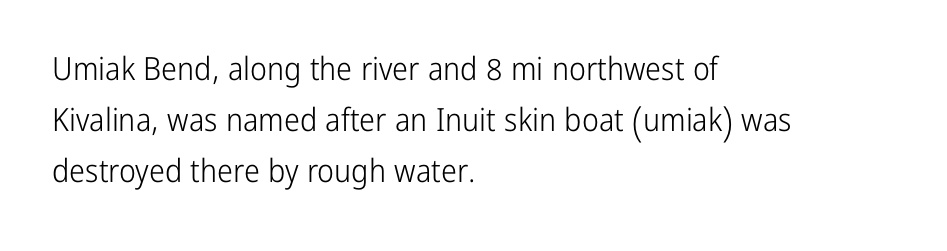
Q: Is the text bold? A: No.
Q: Is the text italic (slanted)? A: No, it is upright.
Q: Is the typeface a serif or a sans-serif typeface? A: Sans-serif.
Q: Is the text underlined? A: No.
Q: How is the paragraph aligned? A: Left-aligned.
Q: Is the spacing between letters normal or unusually wide? A: Normal.
Q: Is the spacing between lines tight, normal or loose? A: Normal.
Q: Width (condensed, normal, or wide)? A: Condensed.
Q: Stroke contrast? A: Low.
Q: x-height? A: Medium.
Q: Monospaced? A: No.
